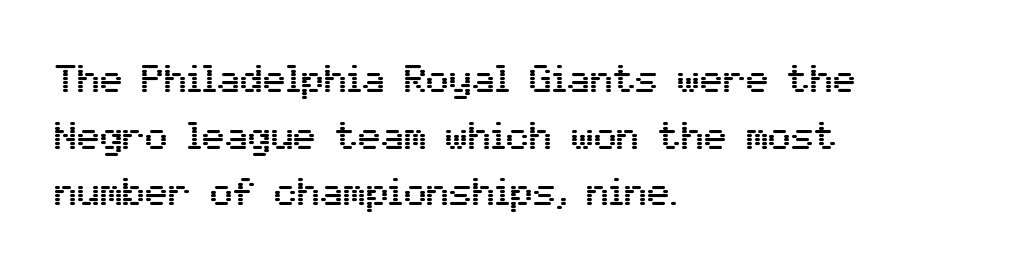
The image shows 38 px sans-serif type, upright; set left-aligned, normal line spacing (1.49x), normal letter spacing, not underlined; medium stroke contrast and a medium x-height.
